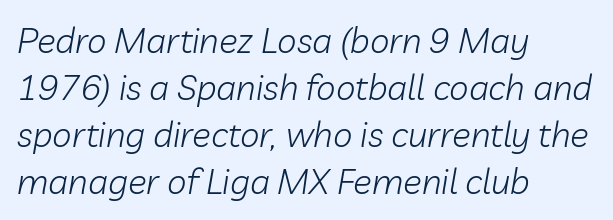
{"italic": "yes", "lean": "right", "slant_degrees": 10, "bold": "no", "weight": "light", "width": "normal", "stroke_contrast": "low", "x_height": "medium", "monospaced": "no", "underline": "no", "align": "left", "line_spacing": "normal", "line_spacing_ratio": 1.34, "letter_spacing": "normal", "letter_spacing_em": 0.0, "glyph_px": 35}
